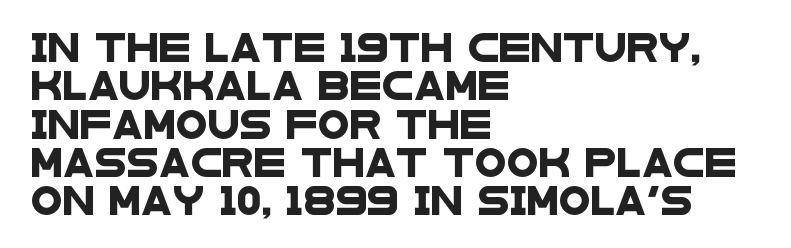
The image shows 29 px wide sans-serif type; set left-aligned, normal line spacing (1.32x), normal letter spacing, not underlined; low stroke contrast and a large x-height.
